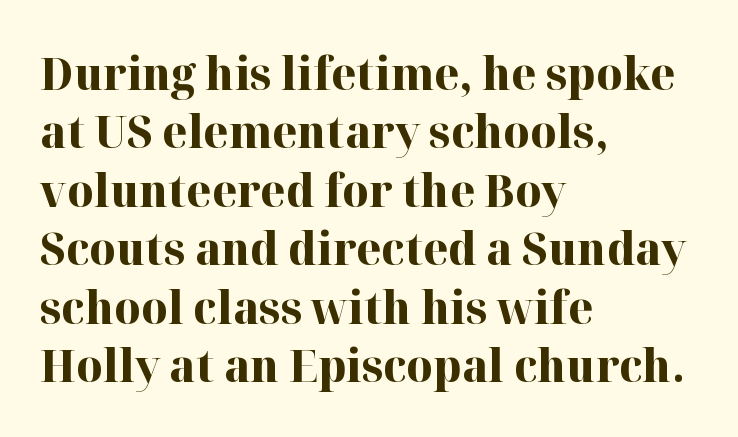
The glyphs in this specimen are seriffed. Short and long lines alike share a common starting point at left. Italic: no, the glyphs are upright roman. Bold? Absolutely — the strokes are thick and heavy. No extra tracking has been applied to these lines.
